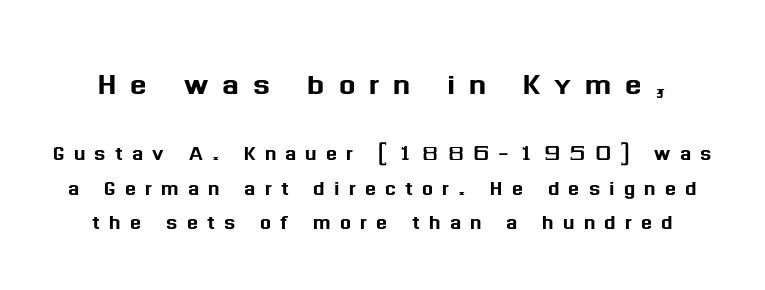
Q: Is the text italic (slanted)? A: No, it is upright.
Q: Is the typeface a serif or a sans-serif typeface? A: Sans-serif.
Q: Is the text underlined? A: No.
Q: Is the spacing between letters normal or unusually wide? A: Unusually wide.
Q: Is the spacing between lines tight, normal or loose? A: Normal.
Q: Which block of text is set in a larger size, the first (top) or the second (bottom)? A: The first (top) one.
Q: Width (condensed, normal, or wide)? A: Normal.
Q: Stroke contrast? A: Medium.
Q: x-height? A: Medium.
Q: Monospaced? A: No.
